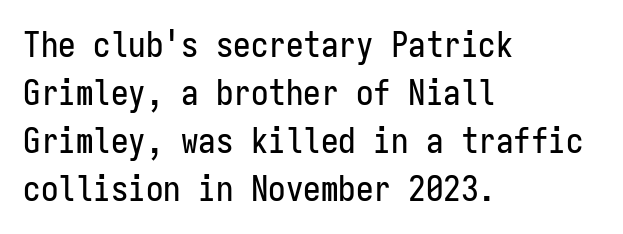
Underline: absent. This sample uses an upright cut, with every glyph sitting square on the baseline. Between one letter and the next there's only the usual sliver of space. Successive baselines arrive at the customary interval. Does the type have serifs? No, each stem ends abruptly. Where is the straight margin? On the left.
